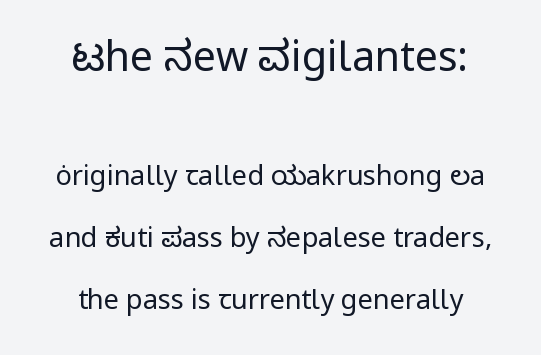
The image shows 41 px regular-weight sans-serif type, upright; set centered, loose line spacing (2.3x), normal letter spacing, not underlined; the first (top) block is 1.52x larger; low stroke contrast and a medium x-height.
